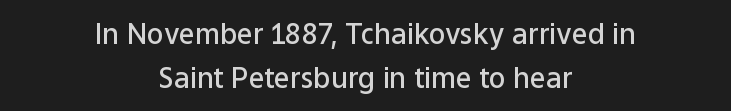
{"serif": "no", "italic": "no", "bold": "semi", "weight": "semibold", "width": "normal", "stroke_contrast": "low", "x_height": "medium", "monospaced": "no", "underline": "no", "align": "center", "line_spacing": "normal", "line_spacing_ratio": 1.56, "letter_spacing": "normal", "letter_spacing_em": 0.0, "glyph_px": 28}
